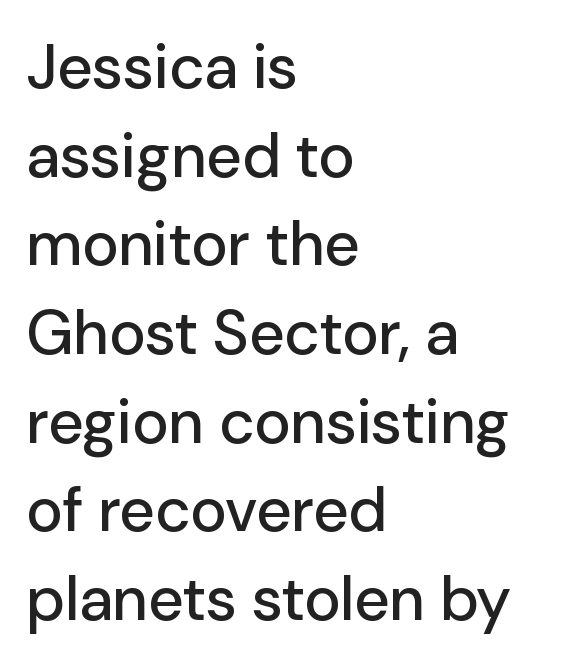
{"serif": "no", "italic": "no", "width": "normal", "stroke_contrast": "low", "x_height": "medium", "monospaced": "no", "underline": "no", "align": "left", "line_spacing": "normal", "line_spacing_ratio": 1.43, "letter_spacing": "normal", "letter_spacing_em": 0.0, "glyph_px": 62}
